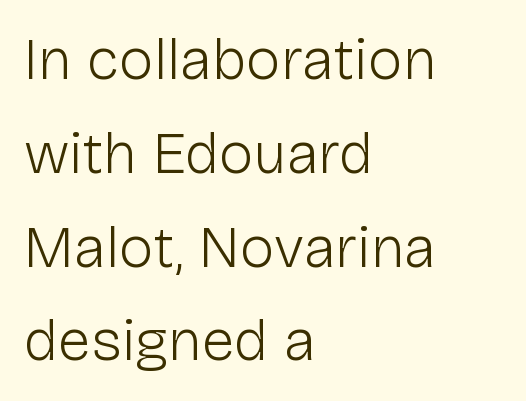
{"serif": "no", "italic": "no", "bold": "no", "weight": "light", "width": "normal", "stroke_contrast": "low", "x_height": "medium", "monospaced": "no", "underline": "no", "align": "left", "line_spacing": "normal", "line_spacing_ratio": 1.59, "letter_spacing": "normal", "letter_spacing_em": 0.0, "glyph_px": 59}
